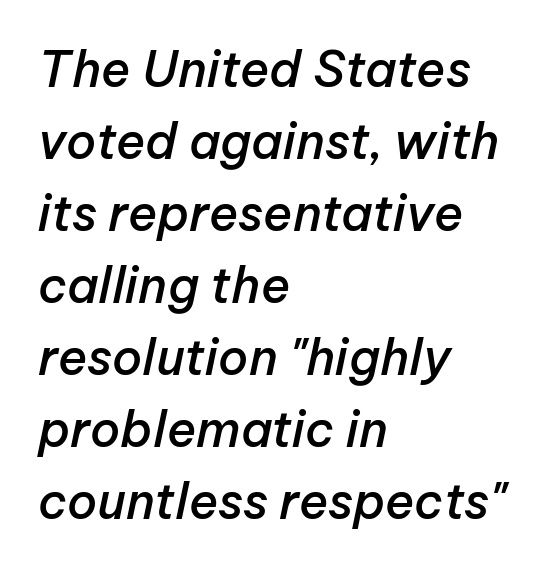
The rendering anchors every line to the left-hand side. The letters advance in unequal steps, a hallmark of proportional type. Baseline-to-baseline distance is the conventional proportion of letter height. Italic? Definitely — the glyphs are oblique. Does the weight exceed regular? Yes, but only to semibold. Descender tails drop into unmarked territory.
